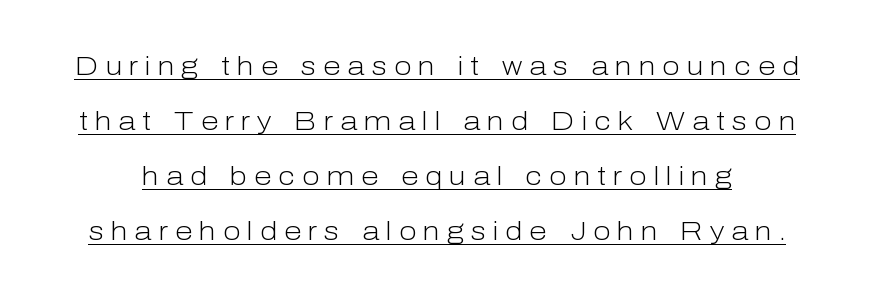
The image shows 26 px text type, upright; set loose line spacing (2.11x), unusually wide letter spacing (+0.26 em), underlined.
